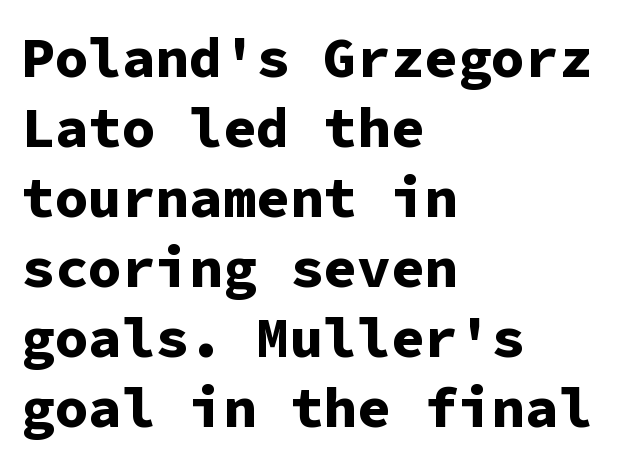
Q: Is the text bold? A: Yes.
Q: Is the text italic (slanted)? A: No, it is upright.
Q: Is the typeface a serif or a sans-serif typeface? A: Sans-serif.
Q: Is the text underlined? A: No.
Q: How is the paragraph aligned? A: Left-aligned.
Q: Is the spacing between letters normal or unusually wide? A: Normal.
Q: Is the spacing between lines tight, normal or loose? A: Normal.
Q: Width (condensed, normal, or wide)? A: Normal.
Q: Stroke contrast? A: Low.
Q: x-height? A: Medium.
Q: Monospaced? A: Yes.
